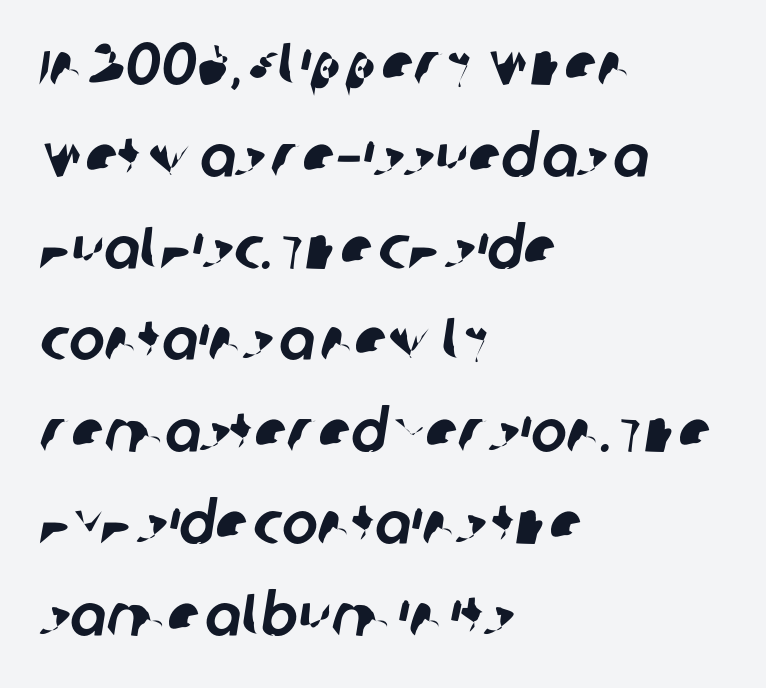
Horizontally, the lines are justified to the leading edge only. Think of a printed novel: that variable character pitch is what you see here. The face used here is a sans, in the tradition of grotesques and geometrics. Standard letterfit; no display-style spreading of the glyphs. The space between consecutive lines is moderate.
